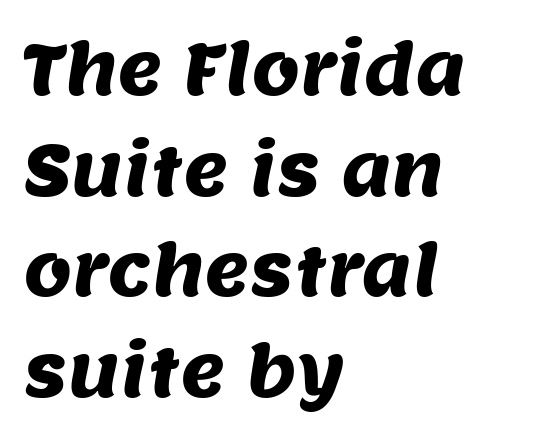
Q: Is the typeface a serif or a sans-serif typeface? A: Sans-serif.
Q: Is the text underlined? A: No.
Q: How is the paragraph aligned? A: Left-aligned.
Q: Is the spacing between letters normal or unusually wide? A: Normal.
Q: Is the spacing between lines tight, normal or loose? A: Normal.
Q: Width (condensed, normal, or wide)? A: Normal.
Q: Stroke contrast? A: Medium.
Q: x-height? A: Large.
Q: Monospaced? A: No.
